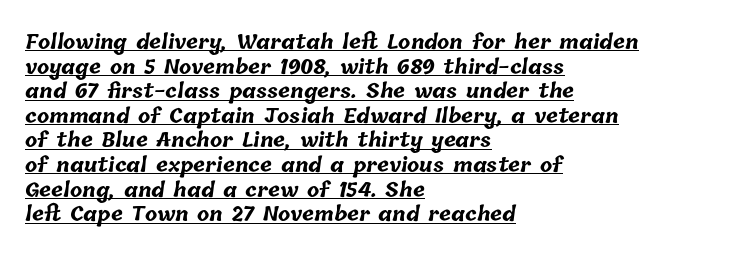
The image shows 20 px bold type; set left-aligned, line spacing 1.23x, normal letter spacing, underlined.
